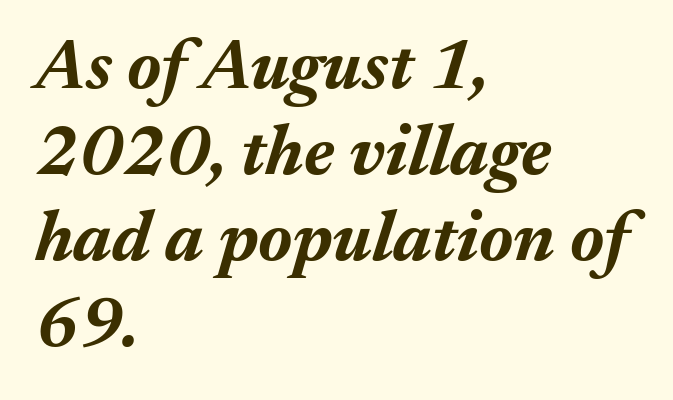
Q: Is the text bold? A: Yes.
Q: Is the text italic (slanted)? A: Yes, it leans right by about 17 degrees.
Q: Is the text underlined? A: No.
Q: How is the paragraph aligned? A: Left-aligned.
Q: Is the spacing between letters normal or unusually wide? A: Normal.
Q: Width (condensed, normal, or wide)? A: Normal.
Q: Stroke contrast? A: Medium.
Q: x-height? A: Medium.
Q: Monospaced? A: No.
